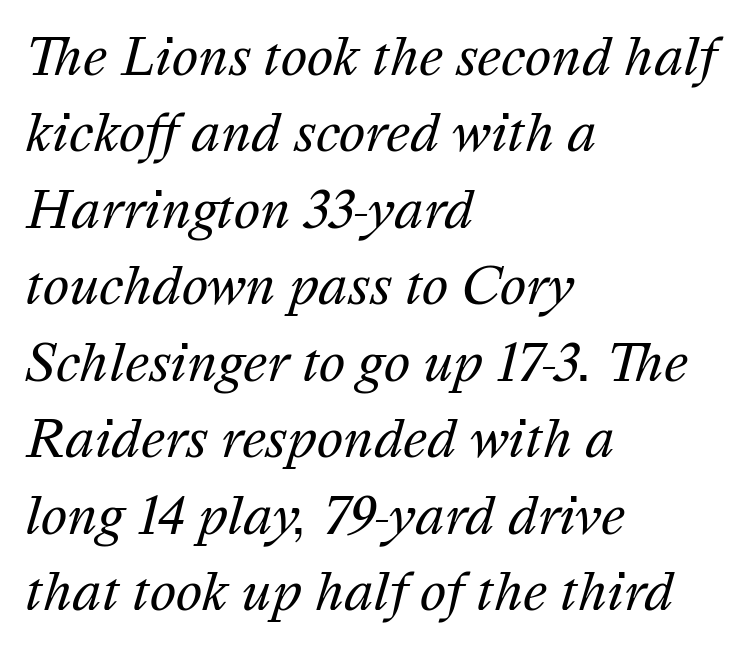
Italic? Definitely — the glyphs are oblique. The letterforms sit shoulder to shoulder at normal distance. Regarding leading, the lines here are spaced in the standard way. The setting favours the left margin, as ordinary paragraphs usually do. Note the varied advance widths — an 'i' is clearly narrower than an 'm'. Bold? No — there's no thickening of the strokes.
